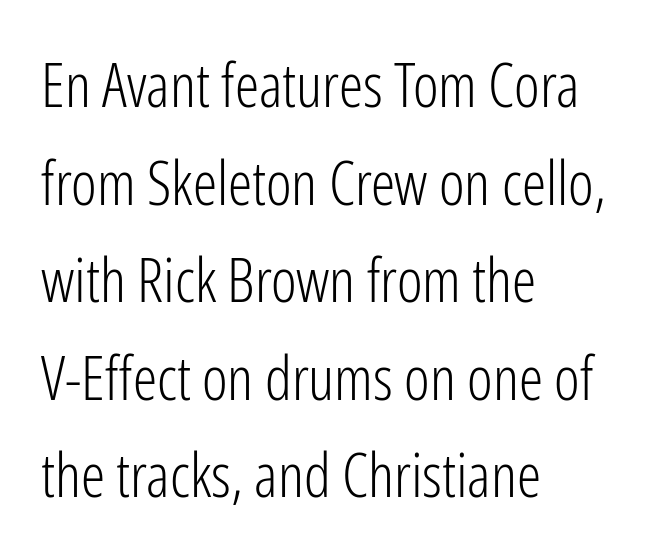
Q: Is the text bold? A: No.
Q: Is the text italic (slanted)? A: No, it is upright.
Q: Is the typeface a serif or a sans-serif typeface? A: Sans-serif.
Q: Is the text underlined? A: No.
Q: How is the paragraph aligned? A: Left-aligned.
Q: Is the spacing between letters normal or unusually wide? A: Normal.
Q: Is the spacing between lines tight, normal or loose? A: Normal.
Q: Width (condensed, normal, or wide)? A: Condensed.
Q: Stroke contrast? A: Low.
Q: x-height? A: Medium.
Q: Monospaced? A: No.
